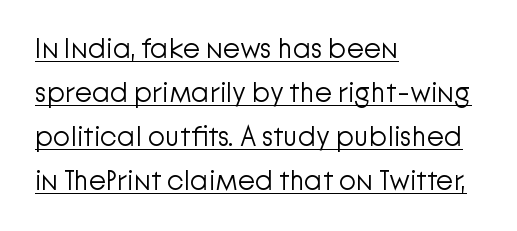
The image shows 28 px light sans-serif type, upright; set left-aligned, normal line spacing (1.57x), normal letter spacing, underlined; low stroke contrast and a medium x-height.
